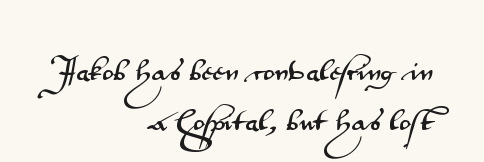
The image shows 24 px text type; set right-aligned, loose line spacing (2.07x), normal letter spacing, not underlined.
